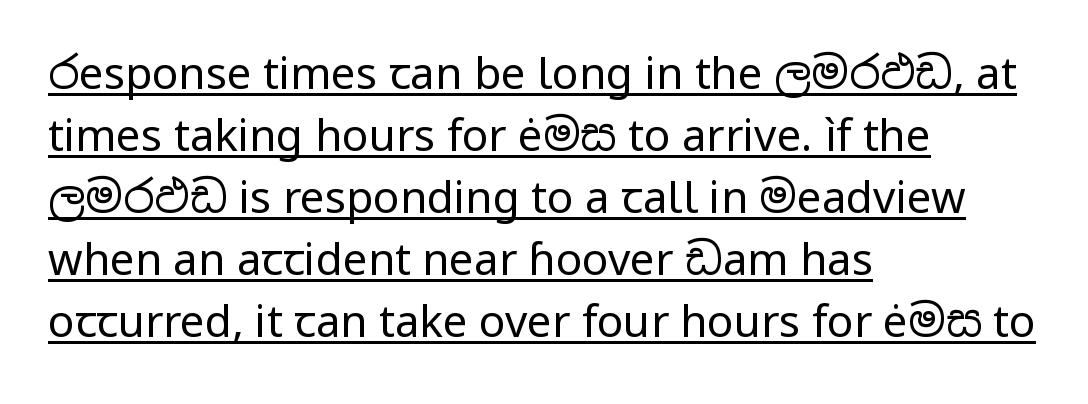
{"serif": "no", "italic": "no", "bold": "no", "weight": "regular", "width": "normal", "stroke_contrast": "low", "x_height": "medium", "monospaced": "no", "underline": "yes", "align": "left", "line_spacing": "normal", "line_spacing_ratio": 1.41, "letter_spacing": "normal", "letter_spacing_em": 0.0, "glyph_px": 44}
